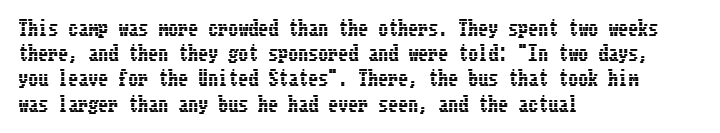
The image shows 20 px text type, upright; set left-aligned, normal line spacing (1.26x), normal letter spacing, not underlined.
